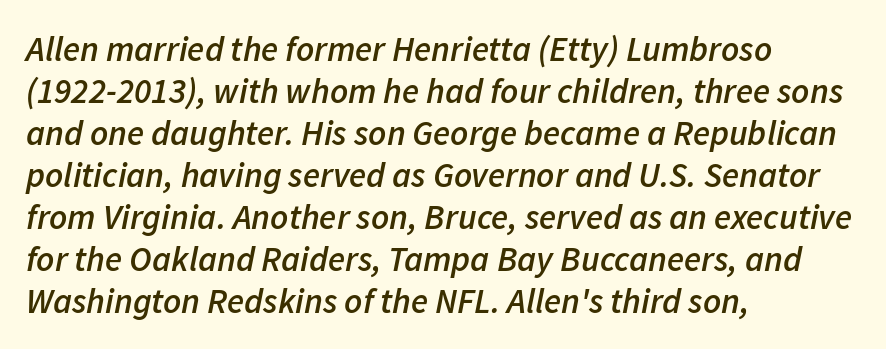
{"italic": "yes", "lean": "right", "slant_degrees": 11, "bold": "semi", "weight": "semibold", "width": "normal", "stroke_contrast": "low", "x_height": "medium", "monospaced": "no", "underline": "no", "align": "left", "line_spacing_ratio": 1.2, "letter_spacing": "normal", "letter_spacing_em": 0.0, "glyph_px": 35}
